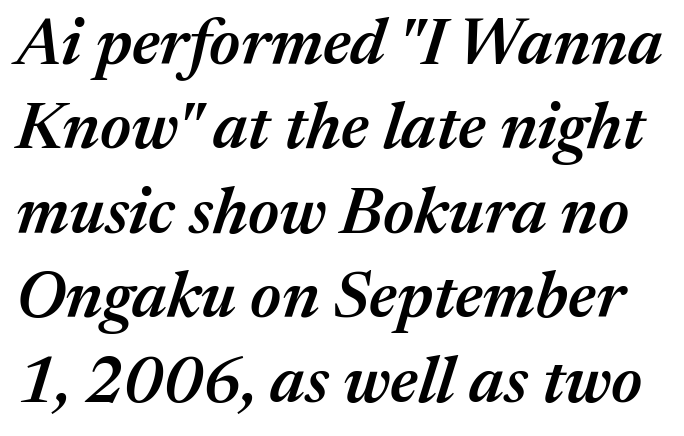
In terms of leading, this rendering sits right in the middle. The passage shown is not underscored anywhere. The specimen reads as italic at a glance. Do the characters align in a grid? No, the font is proportional. The horizontal fit of the characters is conventional and even.
